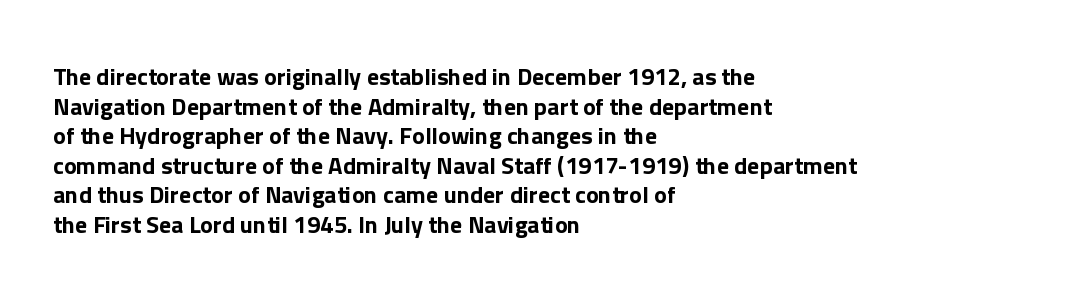
The rag falls on the right side of this text block. This sample uses an upright cut, with every glyph sitting square on the baseline. This sample uses plain, unmodified letter spacing. The strip under each line holds only bare page.
